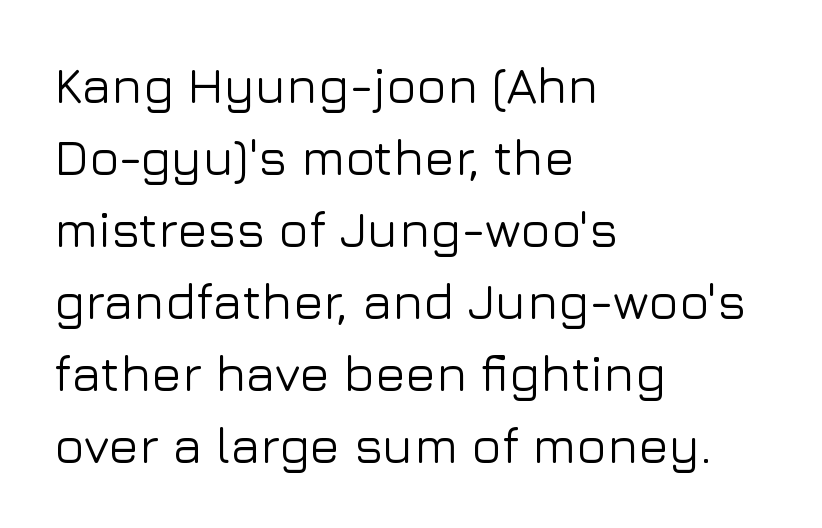
Grotesque or geometric, the face here clearly has no serifs. The zone under the glyphs is completely vacant. What's the leading like? Ordinary, nothing unusual. Each line starts at the same left margin while the right side varies. If you drew a line through each stem, it would be perfectly vertical. Think of a printed novel: that variable character pitch is what you see here.
